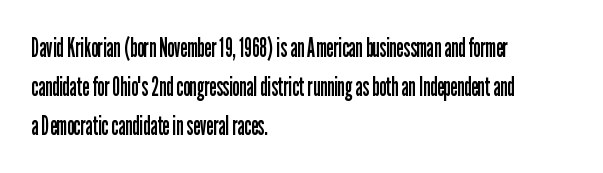
Each new line begins a customary step beneath the previous one. Students, note that the glyphs here touch the page at normal intervals. Letters rest on an invisible, unmarked baseline. Posture: upright roman.
